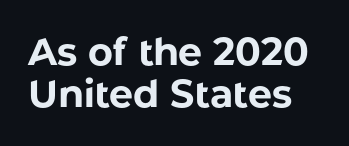
The image shows 38 px bold sans-serif type, upright; set tight line spacing (1.11x), normal letter spacing, not underlined; low stroke contrast and a medium x-height.
